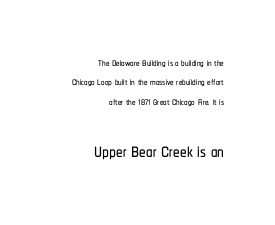
Caption: upper text group reduced, lower text group enlarged. Bare-footed words on every line. Posture: vertical. Horizontal alignment here is rightward, an uncommon choice for prose.
